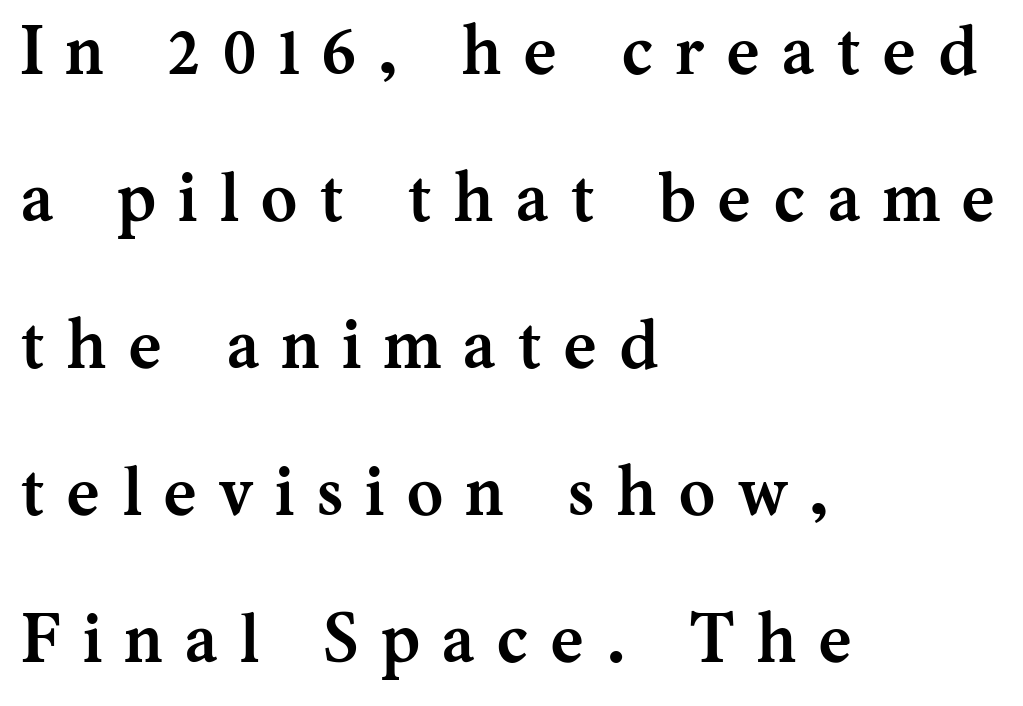
Proportional: the letters do not fall into vertical columns. In terms of weight, the rendering is a true, heavy bold. The designer went with a serif here, giving each stem small feet. This sample is left-justified, so line endings fall wherever the words run out. Ascenders rise straight up at ninety degrees.
